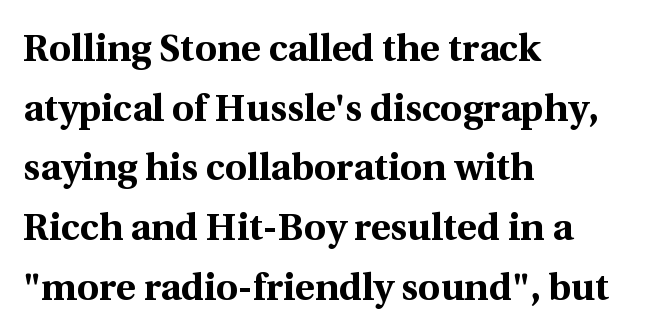
Clear beneath every line of the passage. The passage is arranged the way most books set body copy — flush left. The passage shown has conventional tracking throughout. Leading matches the norm, producing a regular column. When letters stand straight like this, we call the style roman or upright.
